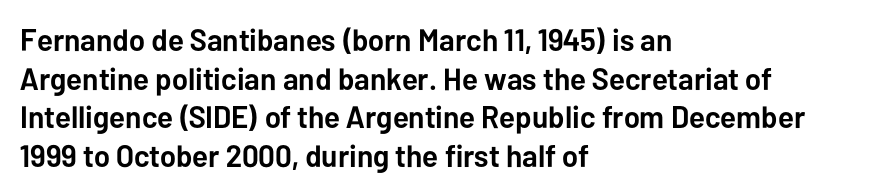
Q: Is the text bold? A: Yes.
Q: Is the text italic (slanted)? A: No, it is upright.
Q: Is the typeface a serif or a sans-serif typeface? A: Sans-serif.
Q: Is the text underlined? A: No.
Q: How is the paragraph aligned? A: Left-aligned.
Q: Is the spacing between letters normal or unusually wide? A: Normal.
Q: Is the spacing between lines tight, normal or loose? A: Normal.
Q: Width (condensed, normal, or wide)? A: Normal.
Q: Stroke contrast? A: Low.
Q: x-height? A: Medium.
Q: Monospaced? A: No.
